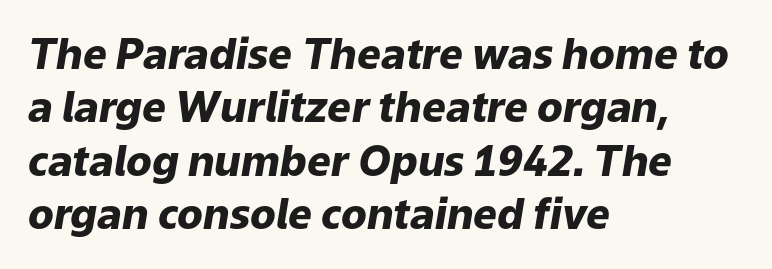
Q: Is the text bold? A: Yes.
Q: Is the text italic (slanted)? A: Yes, it leans right by about 9 degrees.
Q: Is the text underlined? A: No.
Q: How is the paragraph aligned? A: Left-aligned.
Q: Is the spacing between letters normal or unusually wide? A: Normal.
Q: Is the spacing between lines tight, normal or loose? A: Normal.
Q: Width (condensed, normal, or wide)? A: Normal.
Q: Stroke contrast? A: Low.
Q: x-height? A: Medium.
Q: Monospaced? A: No.
